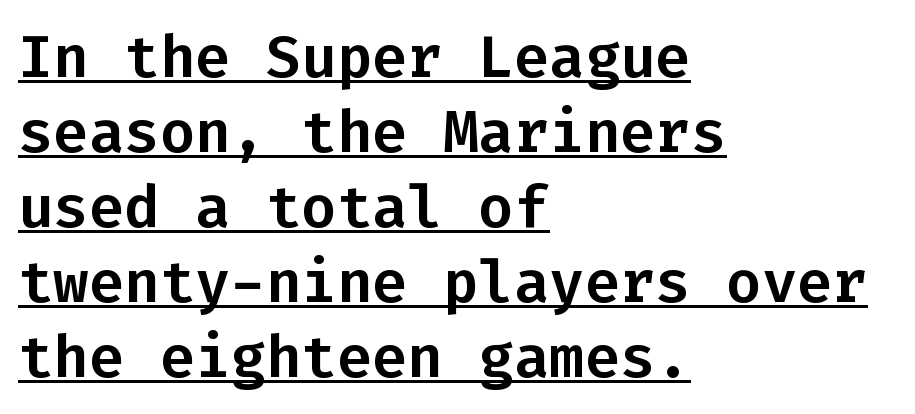
The rendering uses a moderate line-height, typical for paragraphs. This sample uses plain, unmodified letter spacing. A baseline rule has been typeset under these characters. This sample has the even, mechanical cadence of fixed-width lettering.
